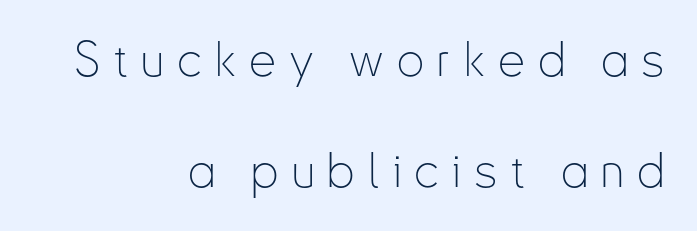
The image shows 48 px thin, condensed sans-serif type, upright; set right-aligned, loose line spacing (2.31x), unusually wide letter spacing (+0.27 em), not underlined; low stroke contrast and a small x-height.
